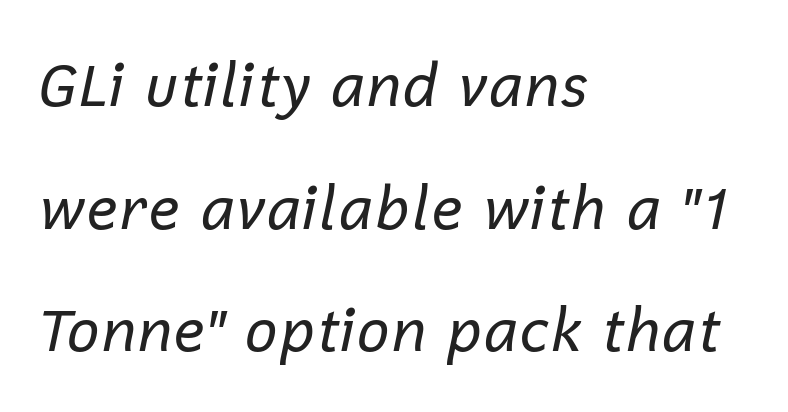
Q: Is the text bold? A: No.
Q: Is the text italic (slanted)? A: Yes, it leans right by about 12 degrees.
Q: Is the text underlined? A: No.
Q: How is the paragraph aligned? A: Left-aligned.
Q: Is the spacing between letters normal or unusually wide? A: Normal.
Q: Is the spacing between lines tight, normal or loose? A: Loose.
Q: Width (condensed, normal, or wide)? A: Normal.
Q: Stroke contrast? A: Low.
Q: x-height? A: Medium.
Q: Monospaced? A: No.
